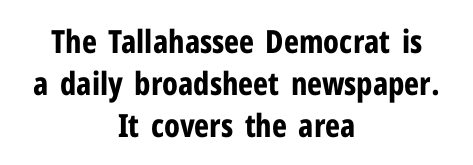
Alignment: centered. This rendering leaves character spacing at its baseline value. In terms of weight, the rendering is a true, heavy bold. A typesetter would mark this as roman, not italic. Vertically, the passage feels balanced, rows spaced as you'd expect. Just letters on the line, the space beneath them empty.
